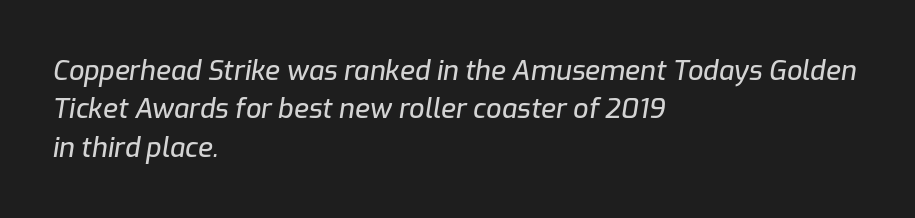
The image shows 27 px text type, italic (leaning right); set left-aligned, normal line spacing (1.42x), normal letter spacing, not underlined.
